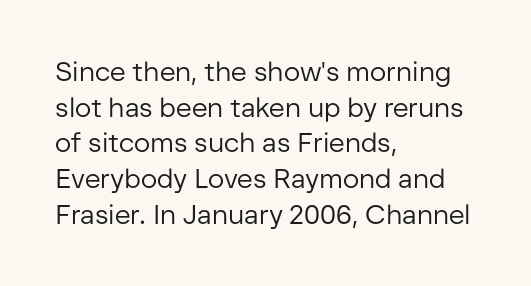
Q: Is the text bold? A: No.
Q: Is the text italic (slanted)? A: No, it is upright.
Q: Is the text underlined? A: No.
Q: How is the paragraph aligned? A: Left-aligned.
Q: Is the spacing between letters normal or unusually wide? A: Normal.
Q: Is the spacing between lines tight, normal or loose? A: Normal.
